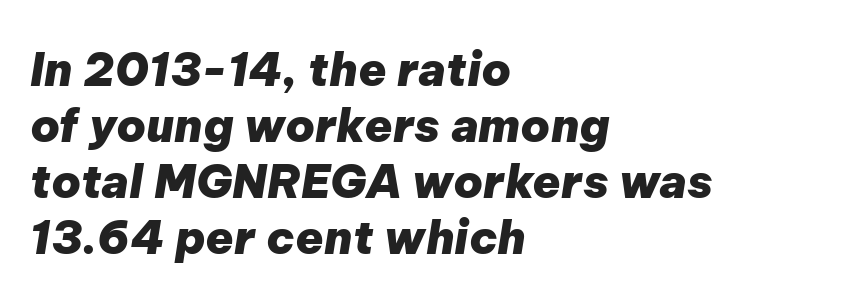
Looks like regular typesetting: each glyph gets only the width it needs. The passage shown leans; its letterforms are oblique. Decoration check: the copy has no underline. Look at the stroke-to-counter ratio: heavy, a bold.
